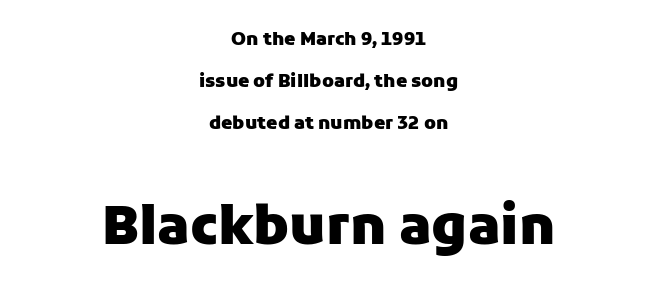
The image shows 53 px heavy sans-serif type, upright; set centered, loose line spacing (2.33x), normal letter spacing, not underlined; the second (bottom) block is 2.94x larger; low stroke contrast and a medium x-height.
